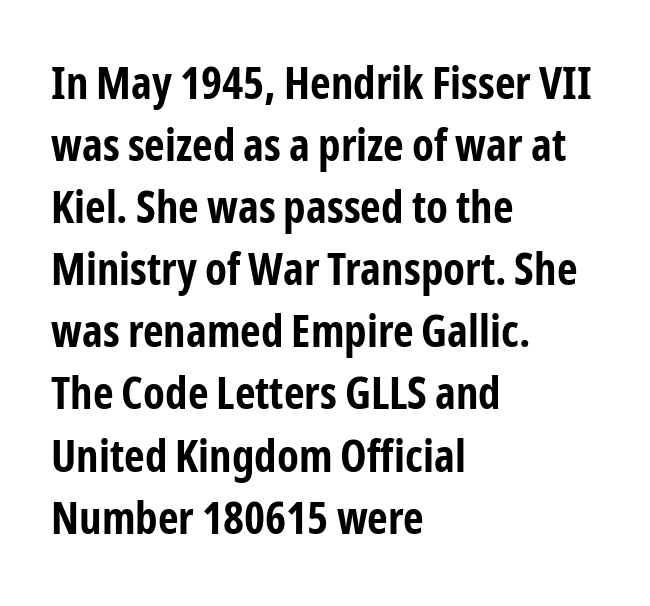
Q: Is the text bold? A: Yes.
Q: Is the text italic (slanted)? A: No, it is upright.
Q: Is the typeface a serif or a sans-serif typeface? A: Sans-serif.
Q: Is the text underlined? A: No.
Q: How is the paragraph aligned? A: Left-aligned.
Q: Is the spacing between letters normal or unusually wide? A: Normal.
Q: Is the spacing between lines tight, normal or loose? A: Normal.
Q: Width (condensed, normal, or wide)? A: Condensed.
Q: Stroke contrast? A: Low.
Q: x-height? A: Medium.
Q: Monospaced? A: No.
